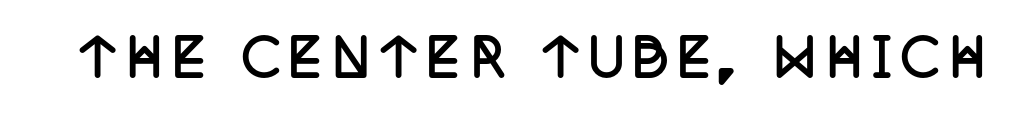
Does extra space separate the letters? Yes, quite a lot of it. Is this a sans? No — the strokes have serifs. Honestly, there is no underline to notice here at all. Proportional: the letters do not fall into vertical columns. The type sits square on the baseline with zero lean.
